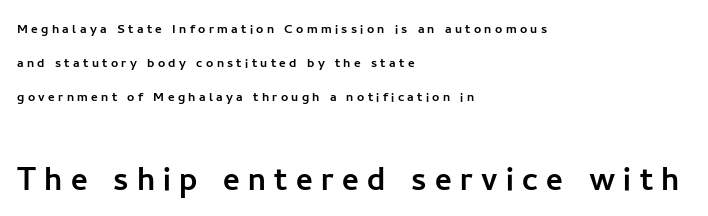
Q: Is the text italic (slanted)? A: No, it is upright.
Q: Is the typeface a serif or a sans-serif typeface? A: Sans-serif.
Q: Is the text underlined? A: No.
Q: How is the paragraph aligned? A: Left-aligned.
Q: Is the spacing between letters normal or unusually wide? A: Unusually wide.
Q: Is the spacing between lines tight, normal or loose? A: Loose.
Q: Which block of text is set in a larger size, the first (top) or the second (bottom)? A: The second (bottom) one.
Q: Width (condensed, normal, or wide)? A: Normal.
Q: Stroke contrast? A: Low.
Q: x-height? A: Medium.
Q: Monospaced? A: No.
